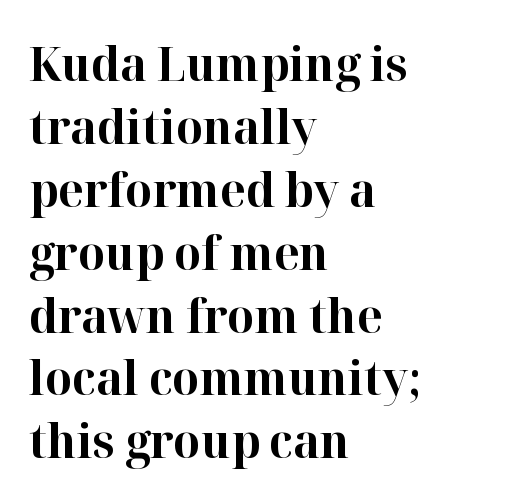
The area under the type is left untouched. Varying glyph widths throughout — classic text-font behaviour. Observe the serifs anchoring each vertical stroke in this sample. Strokes here are thick enough to call this a true bold. Tracking here is standard; glyphs follow each other at the usual distance.
